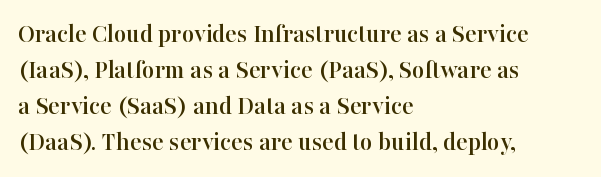
{"italic": "no", "underline": "no", "align": "left", "line_spacing": "normal", "line_spacing_ratio": 1.33, "letter_spacing": "normal", "letter_spacing_em": 0.0, "glyph_px": 27}
